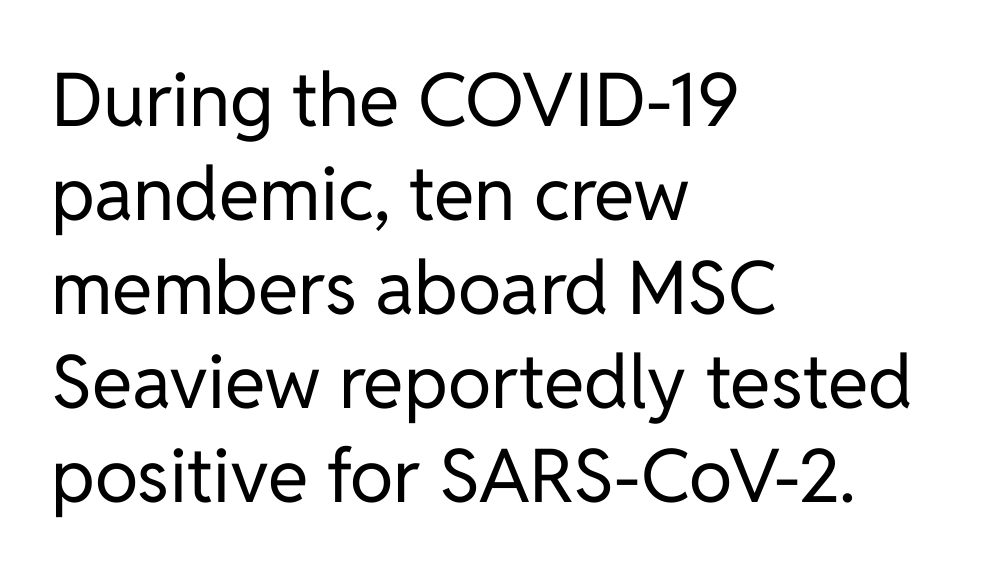
{"serif": "no", "italic": "no", "bold": "no", "weight": "regular", "width": "normal", "stroke_contrast": "low", "x_height": "medium", "monospaced": "no", "underline": "no", "align": "left", "line_spacing": "normal", "line_spacing_ratio": 1.27, "letter_spacing": "normal", "letter_spacing_em": 0.0, "glyph_px": 74}
